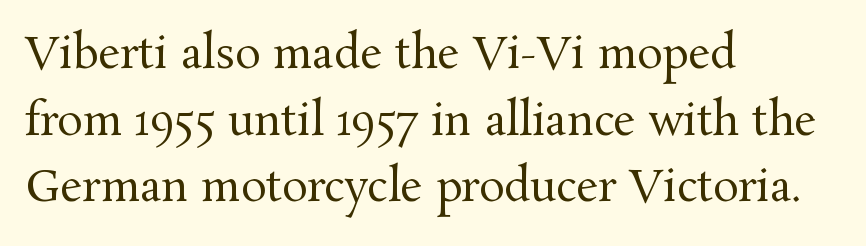
The image shows 43 px regular-weight serif type, upright; set left-aligned, normal line spacing (1.55x), normal letter spacing, not underlined; medium stroke contrast and a medium x-height.
